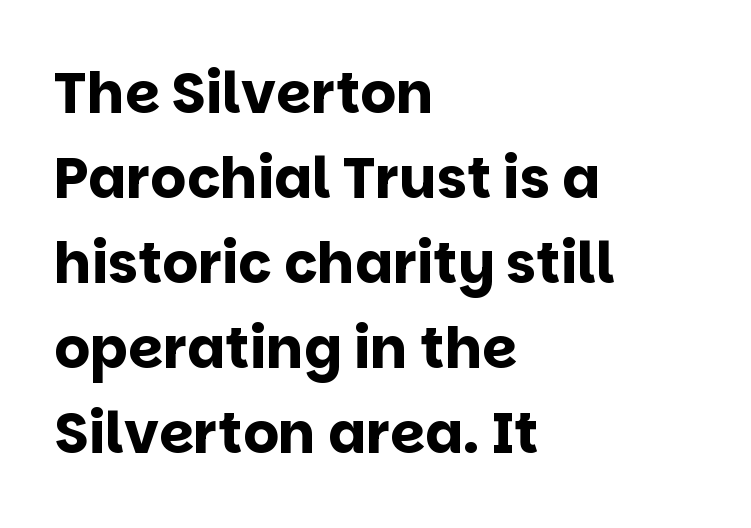
Q: Is the text bold? A: Yes.
Q: Is the text italic (slanted)? A: No, it is upright.
Q: Is the typeface a serif or a sans-serif typeface? A: Sans-serif.
Q: Is the text underlined? A: No.
Q: How is the paragraph aligned? A: Left-aligned.
Q: Is the spacing between letters normal or unusually wide? A: Normal.
Q: Is the spacing between lines tight, normal or loose? A: Normal.
Q: Width (condensed, normal, or wide)? A: Normal.
Q: Stroke contrast? A: Low.
Q: x-height? A: Large.
Q: Monospaced? A: No.
